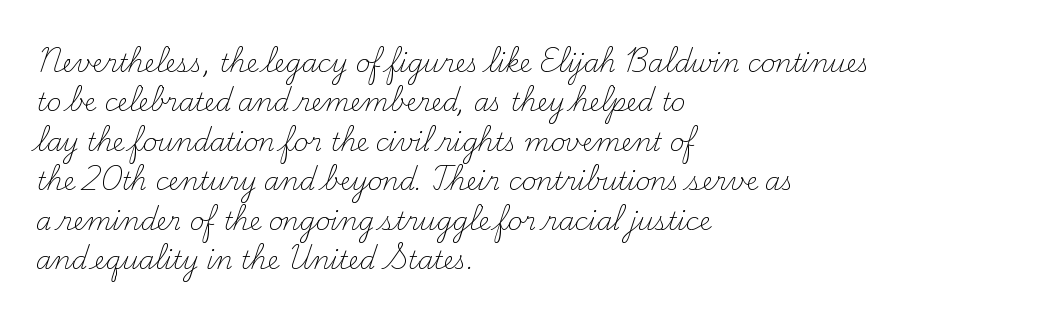
{"bold": "no", "underline": "no", "align": "left", "line_spacing": "normal", "line_spacing_ratio": 1.58, "letter_spacing": "normal", "letter_spacing_em": 0.0, "glyph_px": 25}
